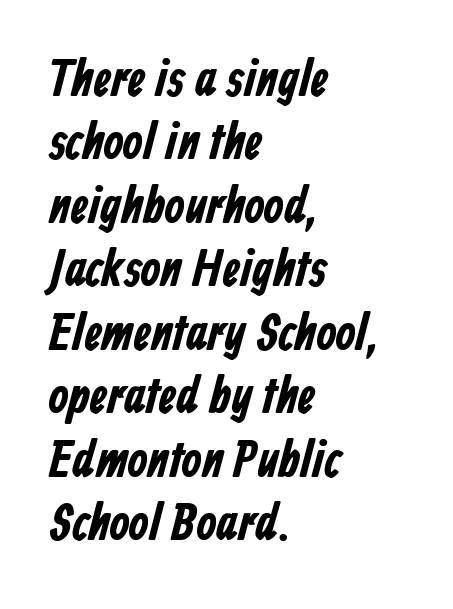
{"serif": "no", "bold": "yes", "weight": "bold", "width": "condensed", "stroke_contrast": "low", "x_height": "medium", "monospaced": "no", "underline": "no", "align": "left", "line_spacing_ratio": 1.22, "letter_spacing": "normal", "letter_spacing_em": 0.0, "glyph_px": 52}
